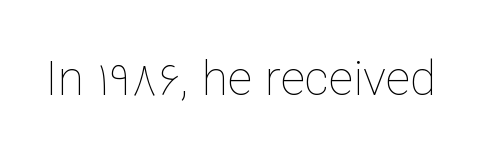
The image shows 48 px thin type, upright; set normal letter spacing, not underlined; low stroke contrast and a medium x-height.
